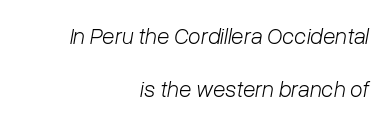
{"italic": "yes", "lean": "right", "slant_degrees": 10, "bold": "no", "underline": "no", "align": "right", "line_spacing": "loose", "line_spacing_ratio": 2.3, "letter_spacing": "normal", "letter_spacing_em": 0.0, "glyph_px": 23}
